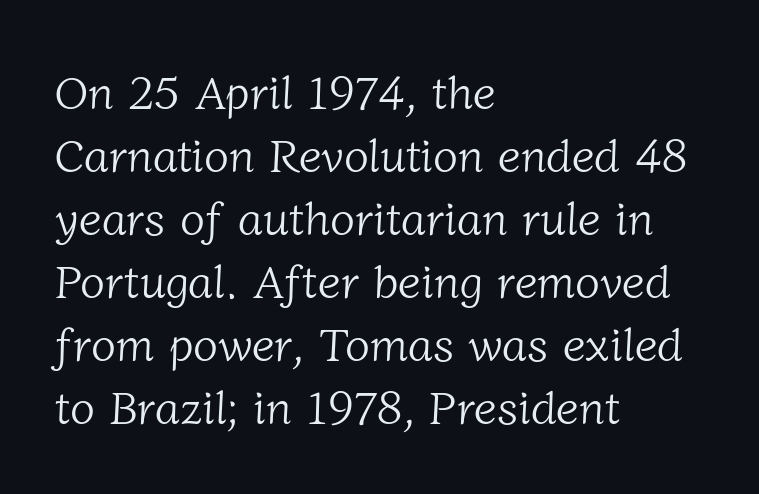
Q: Is the text bold? A: No.
Q: Is the typeface a serif or a sans-serif typeface? A: Serif.
Q: Is the text underlined? A: No.
Q: How is the paragraph aligned? A: Left-aligned.
Q: Is the spacing between letters normal or unusually wide? A: Normal.
Q: Is the spacing between lines tight, normal or loose? A: Normal.
Q: Width (condensed, normal, or wide)? A: Normal.
Q: Stroke contrast? A: Low.
Q: x-height? A: Medium.
Q: Monospaced? A: No.
